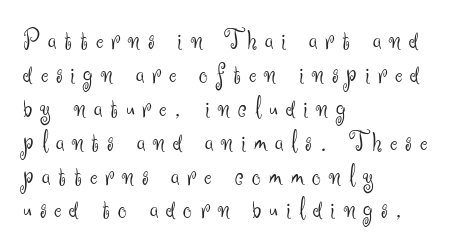
Q: Is the text bold? A: No.
Q: Is the text italic (slanted)? A: No, it is upright.
Q: Is the typeface a serif or a sans-serif typeface? A: Sans-serif.
Q: Is the text underlined? A: No.
Q: How is the paragraph aligned? A: Left-aligned.
Q: Is the spacing between letters normal or unusually wide? A: Unusually wide.
Q: Width (condensed, normal, or wide)? A: Normal.
Q: Stroke contrast? A: Medium.
Q: x-height? A: Small.
Q: Monospaced? A: No.
